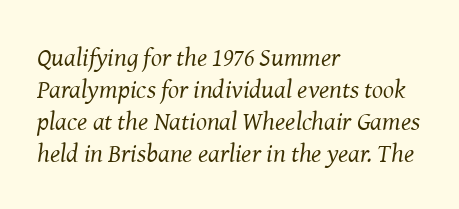
Q: Is the text bold? A: No.
Q: Is the text italic (slanted)? A: Yes, it leans right by about 8 degrees.
Q: Is the text underlined? A: No.
Q: How is the paragraph aligned? A: Left-aligned.
Q: Is the spacing between letters normal or unusually wide? A: Normal.
